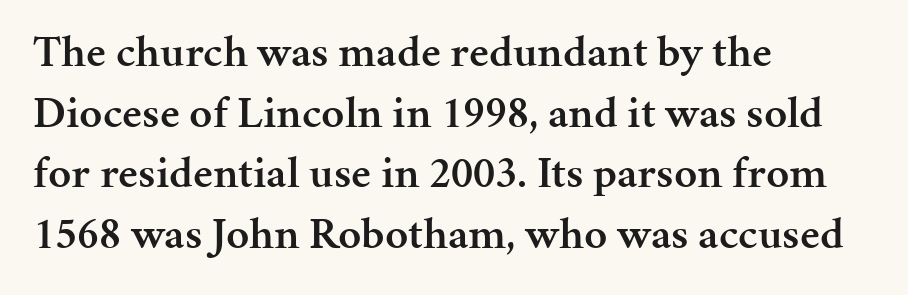
The rendering anchors every line to the left-hand side. Honestly, the letter spacing is just normal — you wouldn't notice it. Look at the bottom of the vertical strokes: they flare into serifs here. Glance below the letters and you will spot only blank space. The rendering uses natural spacing where letterforms have individual widths.
